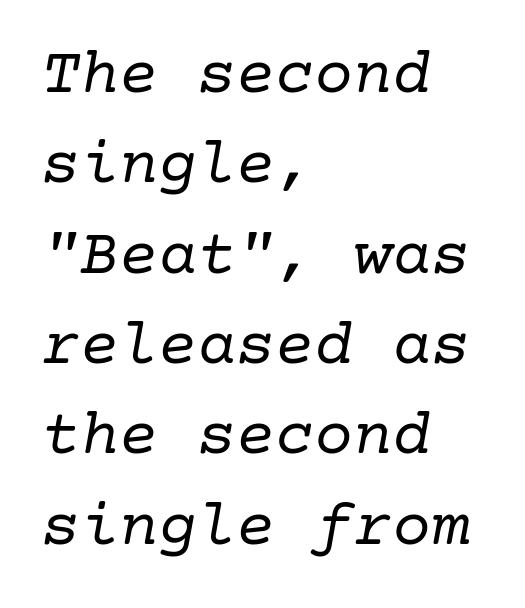
These glyphs show unthickened strokes, regular width or finer. Characters follow at the spacing the type designer built in. Caption: multi-line text, flush left, ragged right. Does the type have serifs? Yes, each stem ends in a small foot. This rendering features lettering with no underline.
